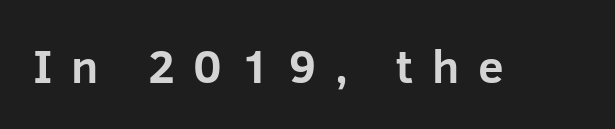
Q: Is the text bold? A: Yes.
Q: Is the text italic (slanted)? A: No, it is upright.
Q: Is the typeface a serif or a sans-serif typeface? A: Sans-serif.
Q: Is the text underlined? A: No.
Q: Is the spacing between letters normal or unusually wide? A: Unusually wide.
Q: Width (condensed, normal, or wide)? A: Normal.
Q: Stroke contrast? A: Low.
Q: x-height? A: Medium.
Q: Monospaced? A: No.
